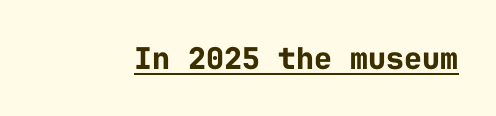
The image shows 30 px bold sans-serif type, upright, monospaced; set normal letter spacing, underlined; low stroke contrast and a medium x-height.
